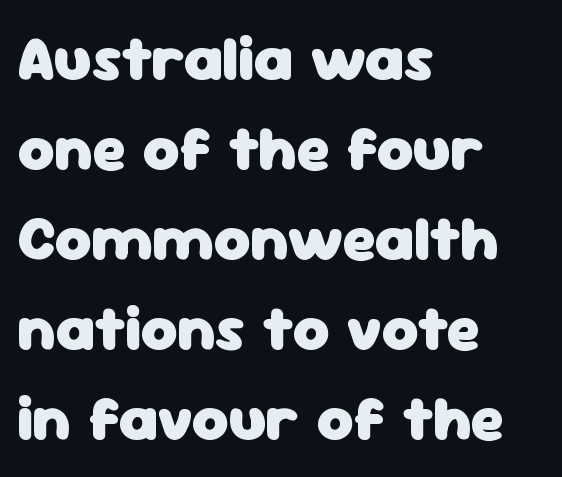
{"serif": "no", "italic": "no", "bold": "yes", "weight": "heavy", "width": "normal", "stroke_contrast": "low", "x_height": "medium", "monospaced": "no", "underline": "no", "align": "left", "line_spacing": "normal", "line_spacing_ratio": 1.43, "letter_spacing": "normal", "letter_spacing_em": 0.0, "glyph_px": 63}
